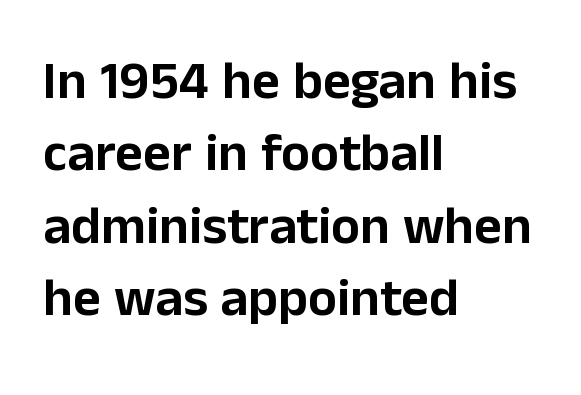
Q: Is the text italic (slanted)? A: No, it is upright.
Q: Is the typeface a serif or a sans-serif typeface? A: Sans-serif.
Q: Is the text underlined? A: No.
Q: How is the paragraph aligned? A: Left-aligned.
Q: Is the spacing between letters normal or unusually wide? A: Normal.
Q: Is the spacing between lines tight, normal or loose? A: Normal.
Q: Width (condensed, normal, or wide)? A: Normal.
Q: Stroke contrast? A: Low.
Q: x-height? A: Medium.
Q: Monospaced? A: No.
